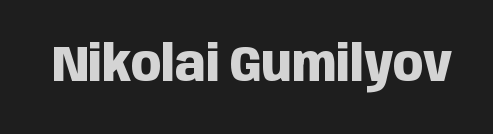
The image shows 50 px heavy, condensed sans-serif type, upright; set normal letter spacing, not underlined; low stroke contrast and a large x-height.
